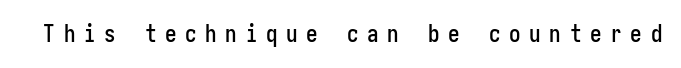
The image shows 23 px text type, upright; set unusually wide letter spacing (+0.38 em), not underlined.
